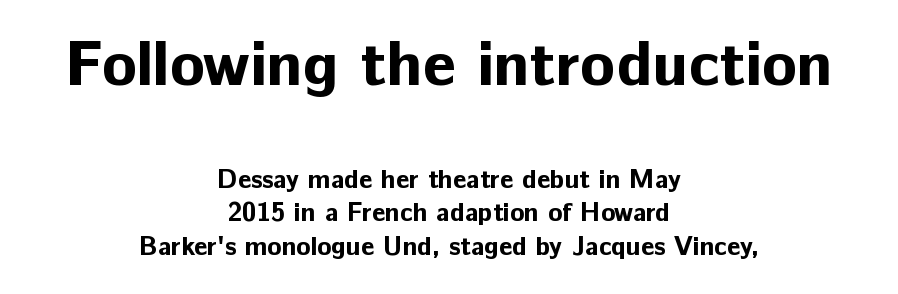
Does extra space separate the letters? No, they use regular spacing. Each new line begins a customary step beneath the previous one. Nobody drew a line under any word here. No italicization has been applied; the sample stays upright. Check where the strokes stop: nothing finishes them off — pure sans. Whoever set this made the first block the dominant, larger element.
